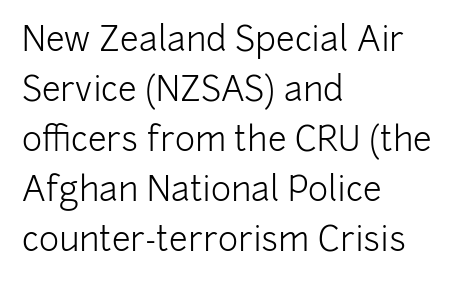
Q: Is the text bold? A: No.
Q: Is the text italic (slanted)? A: No, it is upright.
Q: Is the typeface a serif or a sans-serif typeface? A: Sans-serif.
Q: Is the text underlined? A: No.
Q: How is the paragraph aligned? A: Left-aligned.
Q: Is the spacing between letters normal or unusually wide? A: Normal.
Q: Is the spacing between lines tight, normal or loose? A: Normal.
Q: Width (condensed, normal, or wide)? A: Normal.
Q: Stroke contrast? A: Low.
Q: x-height? A: Medium.
Q: Monospaced? A: No.
